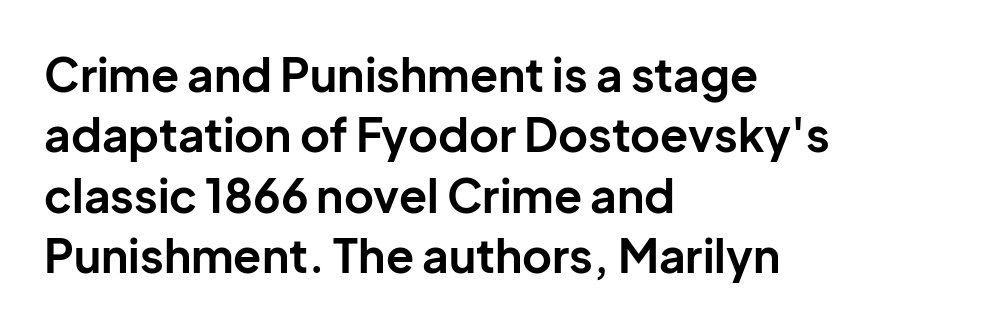
The image shows 46 px bold sans-serif type, upright; set left-aligned, normal line spacing (1.31x), normal letter spacing, not underlined; low stroke contrast and a medium x-height.
